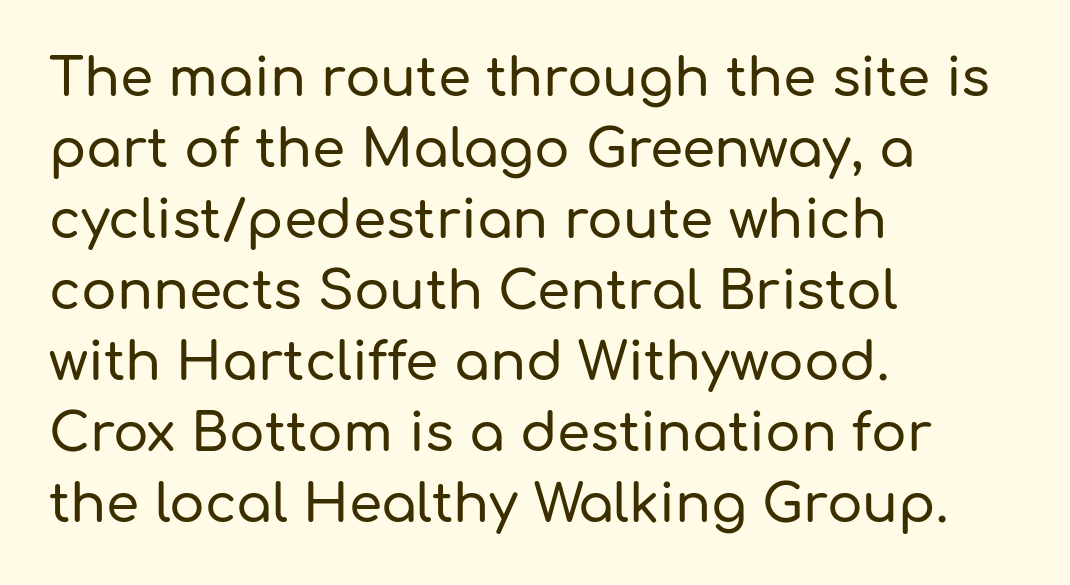
Q: Is the text italic (slanted)? A: No, it is upright.
Q: Is the typeface a serif or a sans-serif typeface? A: Sans-serif.
Q: Is the text underlined? A: No.
Q: How is the paragraph aligned? A: Left-aligned.
Q: Is the spacing between letters normal or unusually wide? A: Normal.
Q: Is the spacing between lines tight, normal or loose? A: Normal.
Q: Width (condensed, normal, or wide)? A: Normal.
Q: Stroke contrast? A: Low.
Q: x-height? A: Medium.
Q: Monospaced? A: No.
